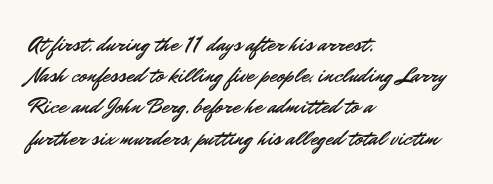
You could call the tracking neutral — neither tight nor loose. Descenders hang freely into open space. Vertical spacing — default. The compositor pushed each line to the left boundary.
